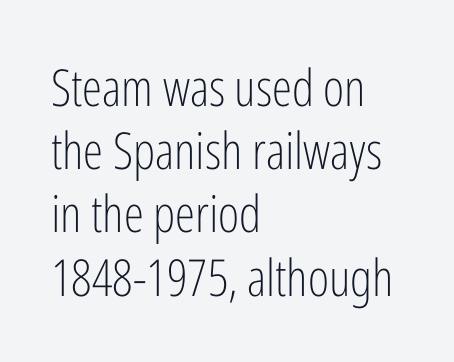
The image shows 51 px light, condensed sans-serif type, upright; set left-aligned, line spacing 1.24x, normal letter spacing, not underlined; low stroke contrast and a medium x-height.
